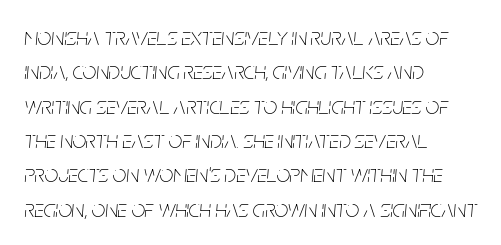
{"italic": "yes", "lean": "right", "slant_degrees": 5, "bold": "no", "underline": "no", "align": "left", "line_spacing": "normal", "line_spacing_ratio": 1.43, "letter_spacing": "normal", "letter_spacing_em": 0.0, "glyph_px": 24}
